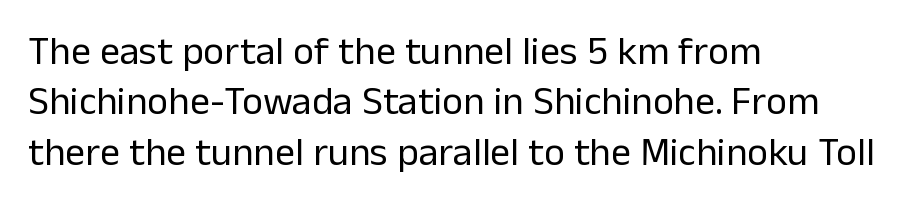
This sample has the flowing, uneven cadence of proportional lettering. You can tell from the bare stems that sans-serif type was used. The space beneath each line is pristine and unruled. Every character sits straight up, as roman type does. In terms of leading, this rendering sits right in the middle.
